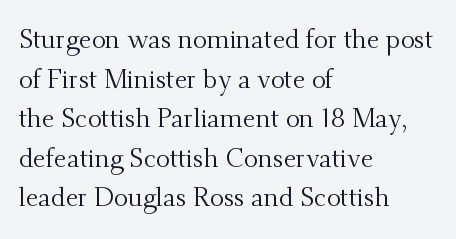
The image shows 26 px text type, upright; set left-aligned, normal line spacing (1.52x), normal letter spacing, not underlined.
